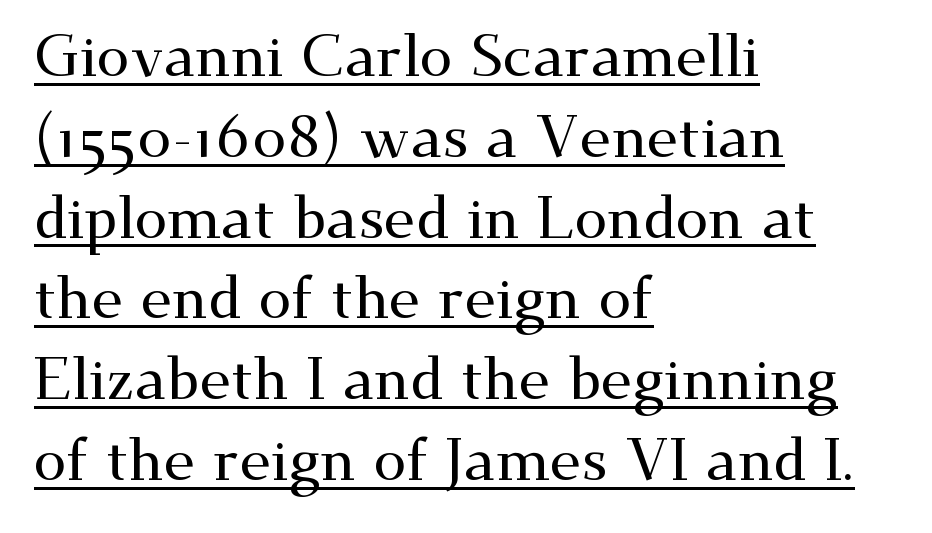
The image shows 59 px wide serif type, upright; set left-aligned, normal line spacing (1.37x), normal letter spacing, underlined; medium stroke contrast and a small x-height.
